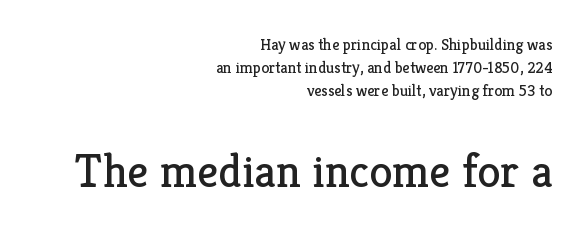
The image shows 47 px regular-weight serif type, upright; set right-aligned, normal line spacing (1.44x), normal letter spacing, not underlined; the second (bottom) block is 2.94x larger; low stroke contrast and a medium x-height.
